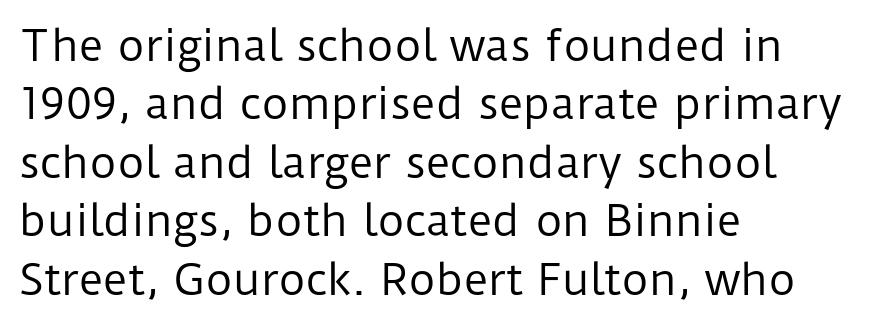
The image shows 42 px regular-weight sans-serif type, upright; set left-aligned, normal line spacing (1.39x), normal letter spacing, not underlined; low stroke contrast and a medium x-height.
